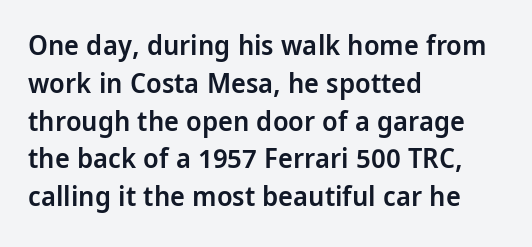
Q: Is the text bold? A: Semi-bold.
Q: Is the text italic (slanted)? A: No, it is upright.
Q: Is the typeface a serif or a sans-serif typeface? A: Sans-serif.
Q: Is the text underlined? A: No.
Q: How is the paragraph aligned? A: Left-aligned.
Q: Is the spacing between letters normal or unusually wide? A: Normal.
Q: Is the spacing between lines tight, normal or loose? A: Normal.
Q: Width (condensed, normal, or wide)? A: Condensed.
Q: Stroke contrast? A: Low.
Q: x-height? A: Large.
Q: Monospaced? A: No.
